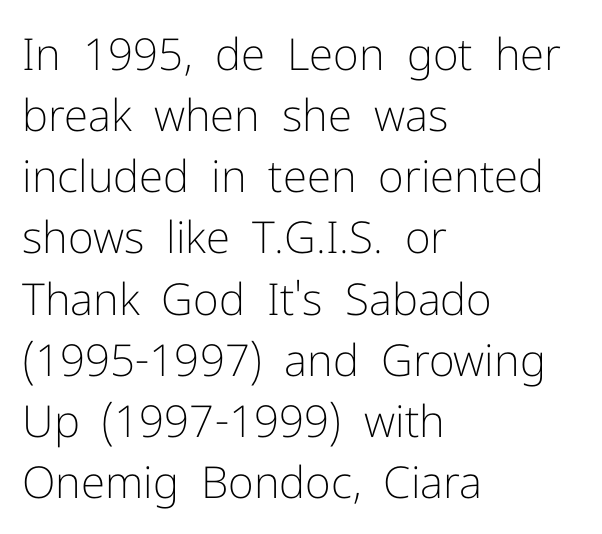
Q: Is the text bold? A: No.
Q: Is the text italic (slanted)? A: No, it is upright.
Q: Is the typeface a serif or a sans-serif typeface? A: Sans-serif.
Q: Is the text underlined? A: No.
Q: How is the paragraph aligned? A: Left-aligned.
Q: Is the spacing between letters normal or unusually wide? A: Normal.
Q: Is the spacing between lines tight, normal or loose? A: Normal.
Q: Width (condensed, normal, or wide)? A: Normal.
Q: Stroke contrast? A: Low.
Q: x-height? A: Medium.
Q: Monospaced? A: No.
